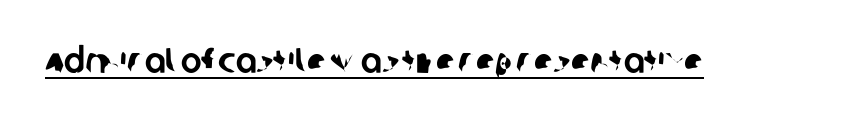
Q: Is the typeface a serif or a sans-serif typeface? A: Sans-serif.
Q: Is the text underlined? A: Yes.
Q: Is the spacing between letters normal or unusually wide? A: Normal.
Q: Width (condensed, normal, or wide)? A: Normal.
Q: Stroke contrast? A: Low.
Q: x-height? A: Large.
Q: Monospaced? A: No.
